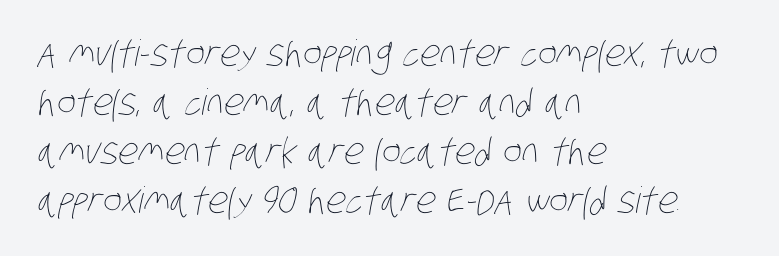
This rendering features lettering with no underline. There is no visible air inserted between adjacent glyphs. The face used here is proportionally spaced, like ordinary book or web type. Vertical stems look standard width or narrower in stroke. Reading down the block, your eye returns to a fixed left position each line. The space between consecutive lines is moderate.
